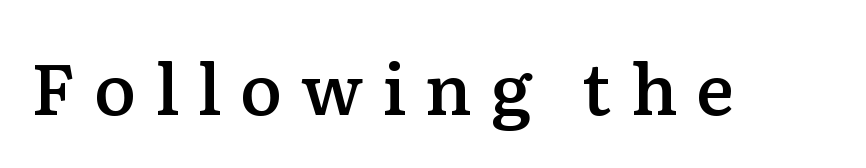
Q: Is the text bold? A: Semi-bold.
Q: Is the text italic (slanted)? A: No, it is upright.
Q: Is the typeface a serif or a sans-serif typeface? A: Serif.
Q: Is the text underlined? A: No.
Q: Is the spacing between letters normal or unusually wide? A: Unusually wide.
Q: Width (condensed, normal, or wide)? A: Normal.
Q: Stroke contrast? A: Low.
Q: x-height? A: Medium.
Q: Monospaced? A: No.
